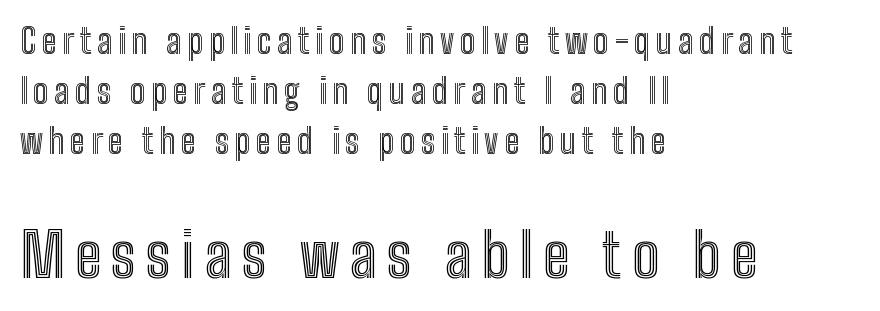
The image shows 60 px condensed type, upright; set left-aligned, normal line spacing (1.47x), not underlined; the second (bottom) block is 1.76x larger; a medium x-height.
